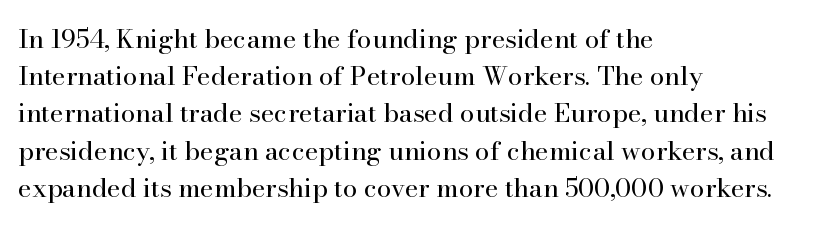
Q: Is the text bold? A: No.
Q: Is the text italic (slanted)? A: No, it is upright.
Q: Is the text underlined? A: No.
Q: How is the paragraph aligned? A: Left-aligned.
Q: Is the spacing between letters normal or unusually wide? A: Normal.
Q: Is the spacing between lines tight, normal or loose? A: Normal.
